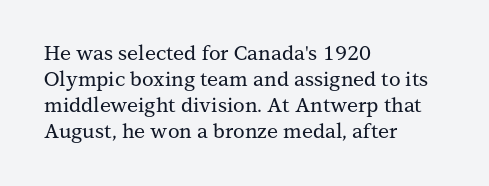
{"italic": "no", "underline": "no", "align": "left", "line_spacing": "normal", "line_spacing_ratio": 1.3, "letter_spacing": "normal", "letter_spacing_em": 0.0, "glyph_px": 20}
